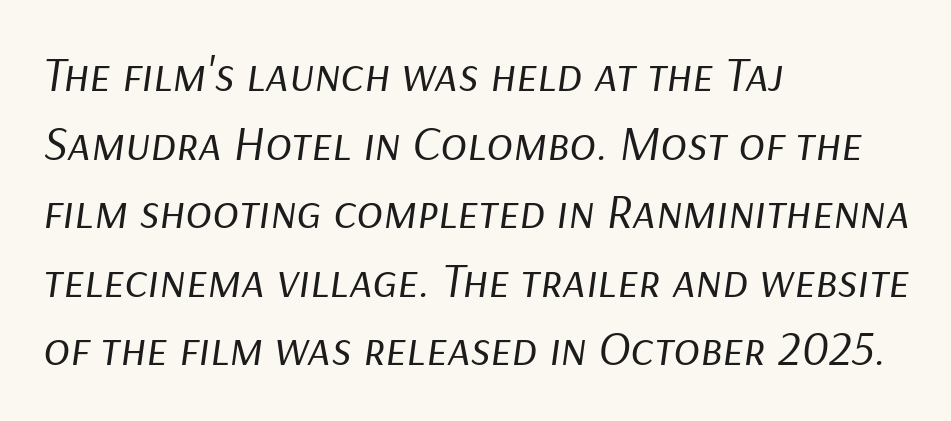
Is the type heavy? It reads as light-to-regular instead. Varying glyph widths throughout — classic text-font behaviour. An italicized treatment has been applied to the whole sample. The block of text has a typical density, with ordinary space between rows.
